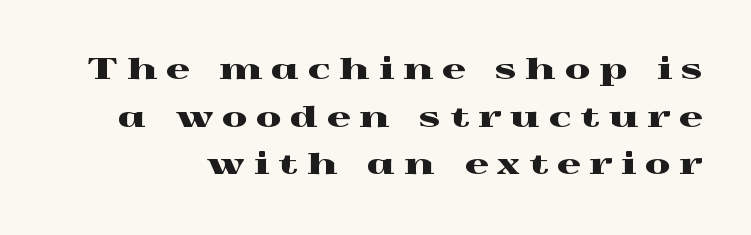
{"serif": "yes", "italic": "no", "width": "wide", "x_height": "medium", "monospaced": "no", "underline": "no", "line_spacing": "normal", "line_spacing_ratio": 1.64, "letter_spacing": "wide", "letter_spacing_em": 0.32, "glyph_px": 29}
